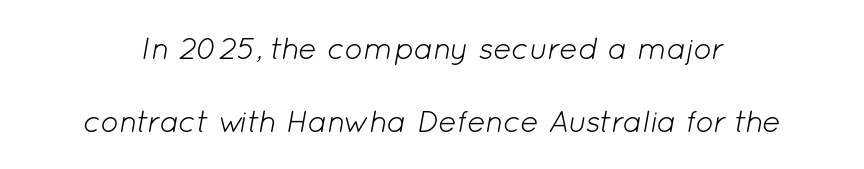
Q: Is the text bold? A: No.
Q: Is the text italic (slanted)? A: Yes, it leans right by about 12 degrees.
Q: Is the text underlined? A: No.
Q: Is the spacing between letters normal or unusually wide? A: Normal.
Q: Is the spacing between lines tight, normal or loose? A: Loose.
Q: Width (condensed, normal, or wide)? A: Normal.
Q: Stroke contrast? A: Low.
Q: x-height? A: Medium.
Q: Monospaced? A: No.
